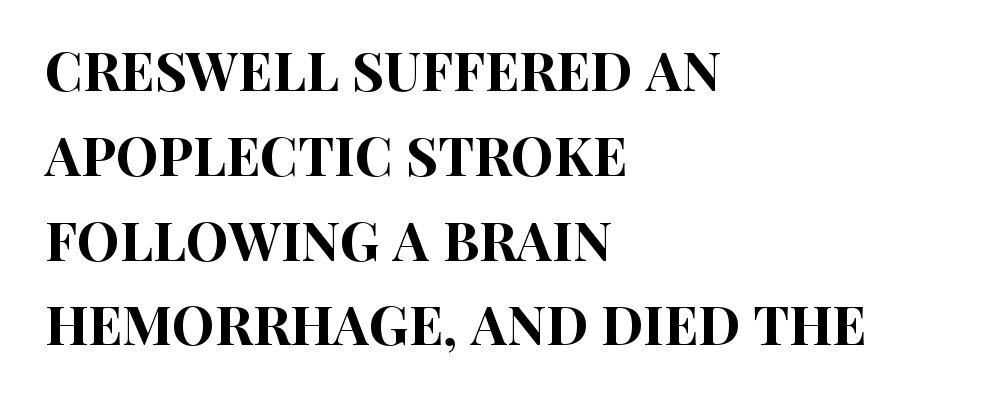
This sample uses plain, unmodified letter spacing. This is roman type, the default non-slanted kind. Is this a fixed-width face? No — the glyphs have proportional, varying widths. Left-aligned paragraph, ragged on the right.
